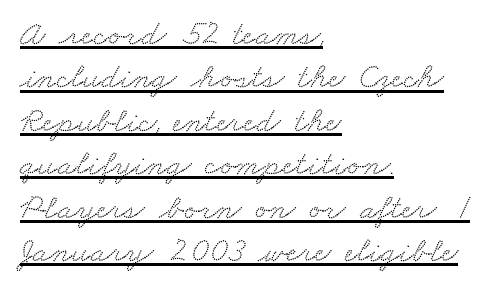
Q: Is the typeface a serif or a sans-serif typeface? A: Serif.
Q: Is the text underlined? A: Yes.
Q: How is the paragraph aligned? A: Left-aligned.
Q: Is the spacing between letters normal or unusually wide? A: Normal.
Q: Width (condensed, normal, or wide)? A: Wide.
Q: Stroke contrast? A: Low.
Q: x-height? A: Small.
Q: Monospaced? A: No.
